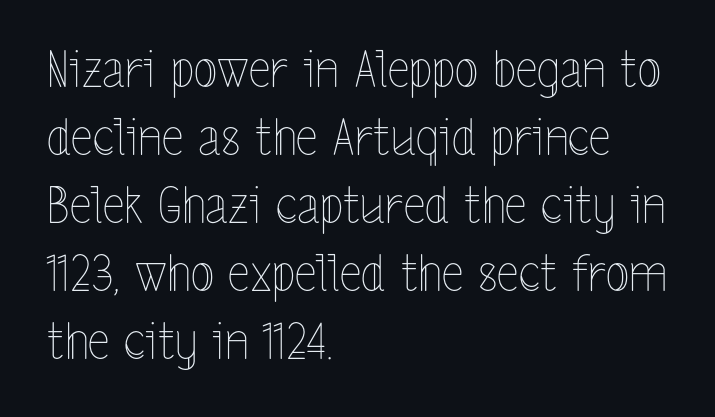
This sample uses plain, unmodified letter spacing. Each stroke keeps to a modest, everyday thickness or less. Is the block centered? No — it sits flush against the left margin. Underlining? Definitely not there. Rendered with straight, roman letterforms.
